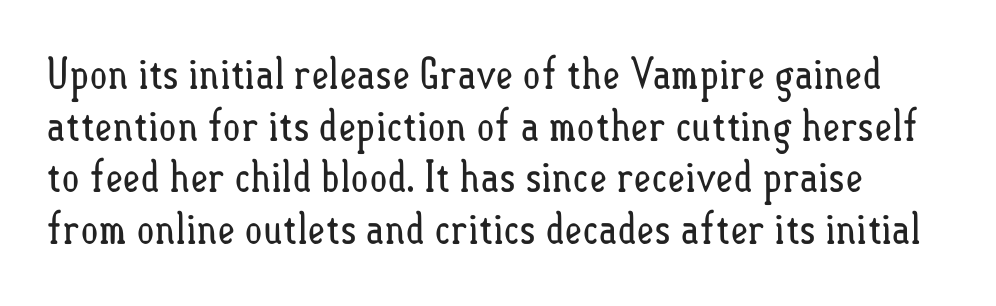
Q: Is the text bold? A: No.
Q: Is the text italic (slanted)? A: No, it is upright.
Q: Is the text underlined? A: No.
Q: Is the spacing between letters normal or unusually wide? A: Normal.
Q: Width (condensed, normal, or wide)? A: Condensed.
Q: Stroke contrast? A: Low.
Q: x-height? A: Small.
Q: Monospaced? A: No.
